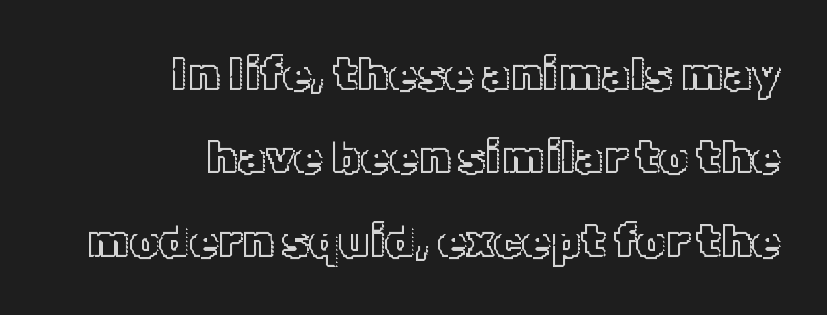
The image shows 46 px text type, upright; set right-aligned, line spacing 1.81x, normal letter spacing, not underlined; a medium x-height.
